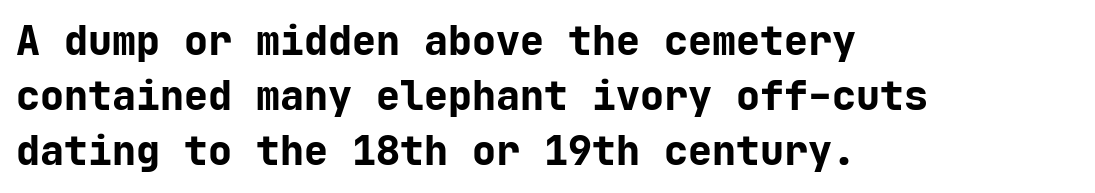
The image shows 40 px bold sans-serif type, upright, monospaced; set left-aligned, normal line spacing (1.38x), normal letter spacing, not underlined; low stroke contrast and a medium x-height.
